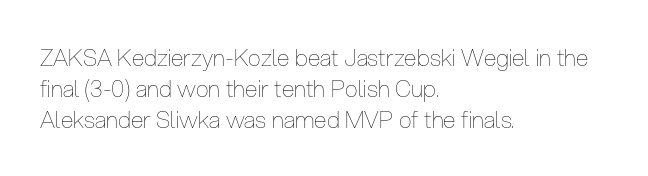
The image shows 23 px text type, upright; set left-aligned, normal line spacing (1.34x), normal letter spacing, not underlined.
